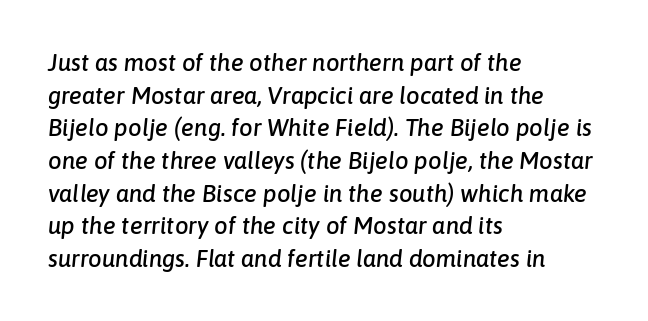
The rag falls on the right side of this text block. Quick note: italic. Honestly, the letter spacing is just normal — you wouldn't notice it. A typesetter would call this leading conventional body-copy spacing.
